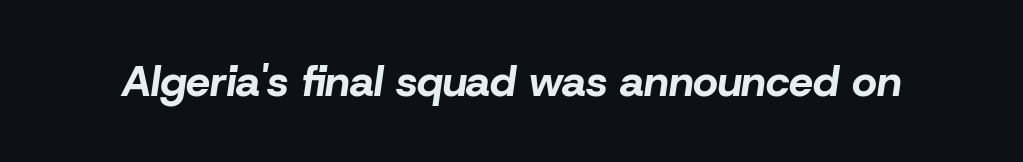
The image shows 43 px bold type, italic (leaning right); set normal letter spacing, not underlined; low stroke contrast and a medium x-height.
